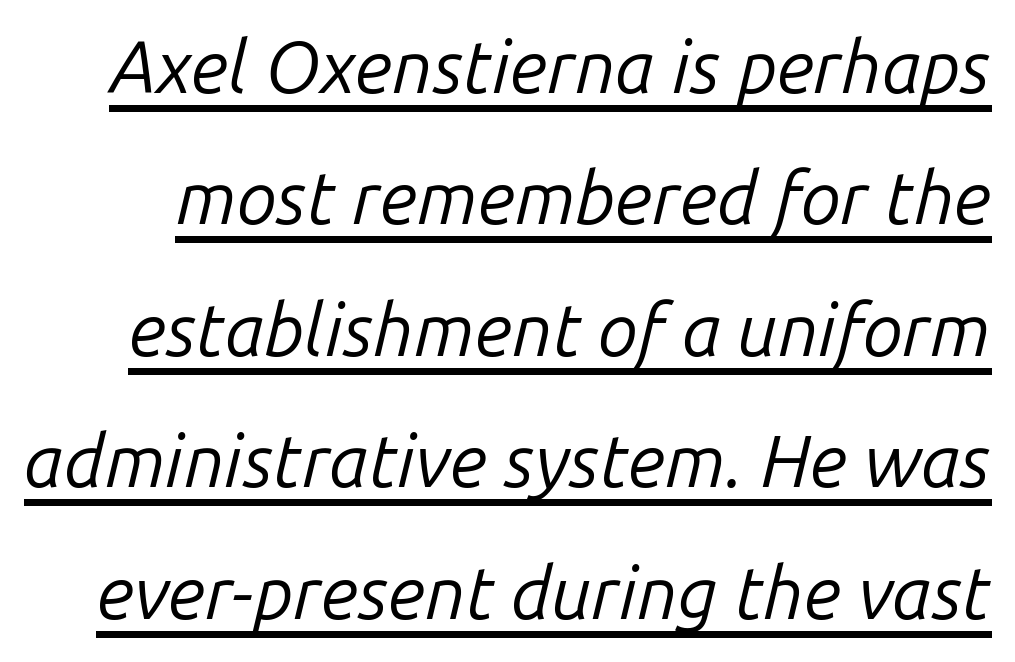
Has an underline been added? It has. Each letter keeps its own natural width here, so spacing adapts to shape. Is the type slanted? Yes — the strokes lean at a clear angle. The tracking reads as untouched default to a designer's eye. Ink coverage per letter is moderate at most.
